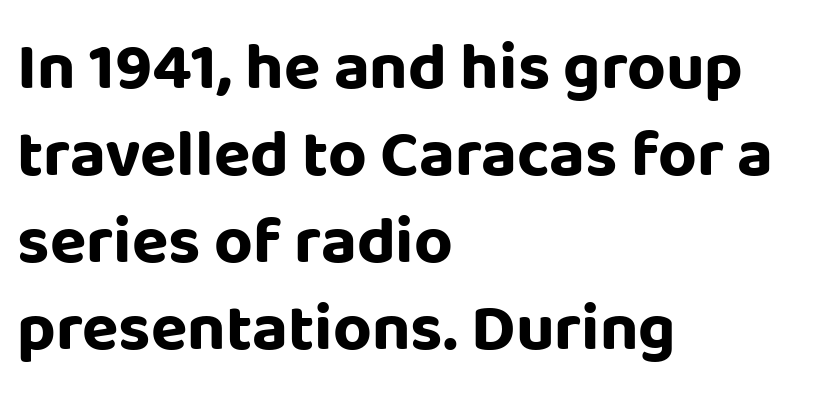
{"serif": "no", "italic": "no", "bold": "yes", "weight": "bold", "width": "normal", "stroke_contrast": "low", "x_height": "large", "monospaced": "no", "underline": "no", "align": "left", "line_spacing": "normal", "line_spacing_ratio": 1.3, "letter_spacing": "normal", "letter_spacing_em": 0.0, "glyph_px": 67}
